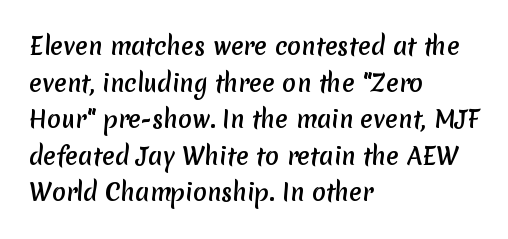
Q: Is the text underlined? A: No.
Q: How is the paragraph aligned? A: Left-aligned.
Q: Is the spacing between letters normal or unusually wide? A: Normal.
Q: Is the spacing between lines tight, normal or loose? A: Normal.
